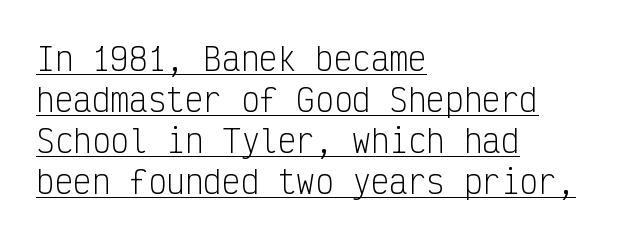
Q: Is the text bold? A: No.
Q: Is the text italic (slanted)? A: No, it is upright.
Q: Is the typeface a serif or a sans-serif typeface? A: Sans-serif.
Q: Is the text underlined? A: Yes.
Q: How is the paragraph aligned? A: Left-aligned.
Q: Is the spacing between letters normal or unusually wide? A: Normal.
Q: Is the spacing between lines tight, normal or loose? A: Normal.
Q: Width (condensed, normal, or wide)? A: Condensed.
Q: Stroke contrast? A: Low.
Q: x-height? A: Medium.
Q: Monospaced? A: Yes.
